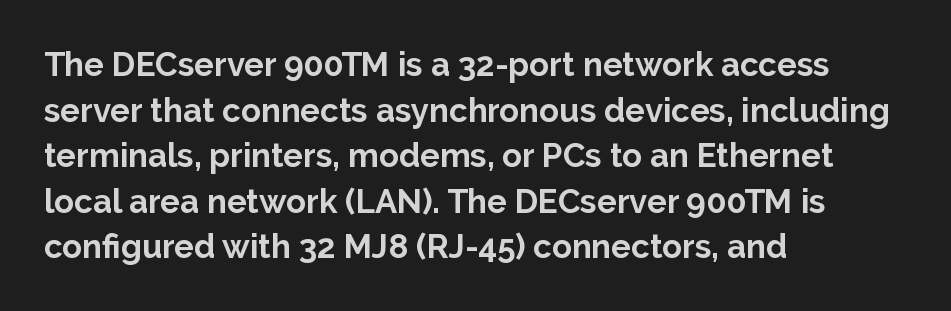
The words here are not underlined. A typesetter would call this leading conventional body-copy spacing. The letters stand straight up with perfectly vertical stems. Grotesque or geometric, the face here clearly has no serifs. Summary of weight: heavy, a full bold. Between one letter and the next there's only the usual sliver of space.
